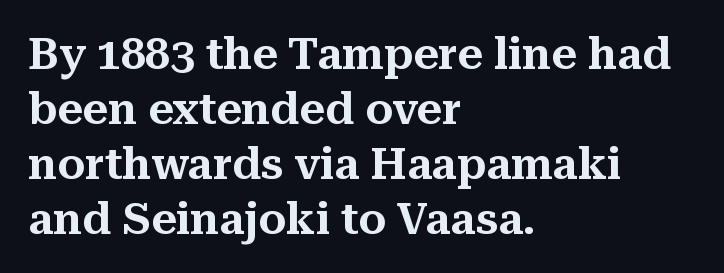
The image shows 44 px serif type, upright; set left-aligned, normal line spacing (1.25x), normal letter spacing, not underlined; medium stroke contrast and a medium x-height.
